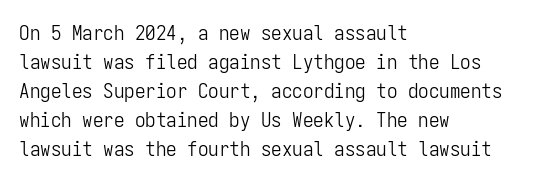
{"italic": "no", "bold": "no", "underline": "no", "align": "left", "line_spacing": "normal", "line_spacing_ratio": 1.38, "letter_spacing": "normal", "letter_spacing_em": 0.0, "glyph_px": 21}
